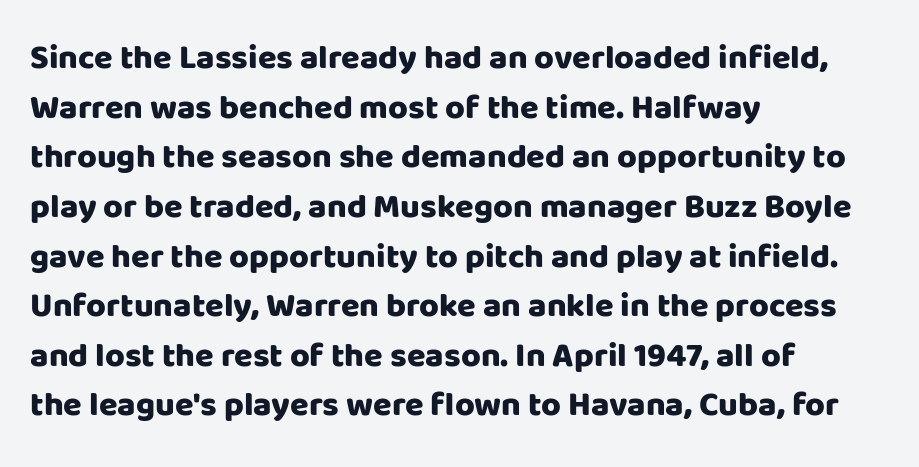
{"serif": "no", "italic": "no", "bold": "yes", "weight": "heavy", "width": "normal", "stroke_contrast": "low", "x_height": "large", "monospaced": "no", "underline": "no", "align": "left", "line_spacing": "normal", "line_spacing_ratio": 1.46, "letter_spacing": "normal", "letter_spacing_em": 0.0, "glyph_px": 34}
